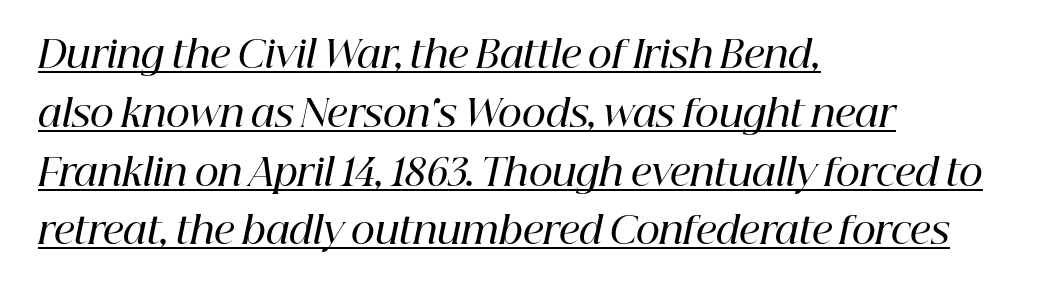
Q: Is the text bold? A: Semi-bold.
Q: Is the text italic (slanted)? A: Yes, it leans right by about 12 degrees.
Q: Is the typeface a serif or a sans-serif typeface? A: Serif.
Q: Is the text underlined? A: Yes.
Q: How is the paragraph aligned? A: Left-aligned.
Q: Is the spacing between letters normal or unusually wide? A: Normal.
Q: Is the spacing between lines tight, normal or loose? A: Normal.
Q: Width (condensed, normal, or wide)? A: Normal.
Q: Stroke contrast? A: High.
Q: x-height? A: Medium.
Q: Monospaced? A: No.
